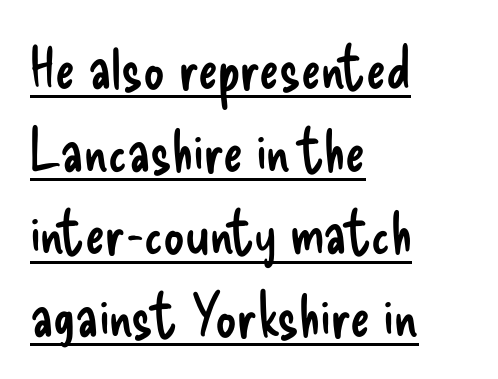
The lines sit at an ordinary, default distance from one another. A quiet, ordinary-to-light weight characterises the typeface. Ordinary non-slanted type is in use. The horizontal fit of the characters is conventional and even. Nope, no serifs anywhere on these letters. The face used here is proportionally spaced, like ordinary book or web type.
